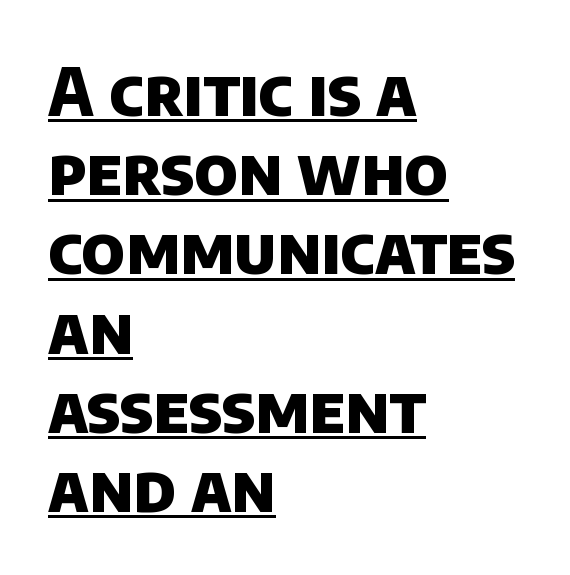
{"serif": "no", "bold": "yes", "weight": "heavy", "width": "normal", "stroke_contrast": "low", "x_height": "large", "monospaced": "no", "underline": "yes", "align": "left", "line_spacing_ratio": 1.2, "letter_spacing": "normal", "letter_spacing_em": 0.0, "glyph_px": 66}
